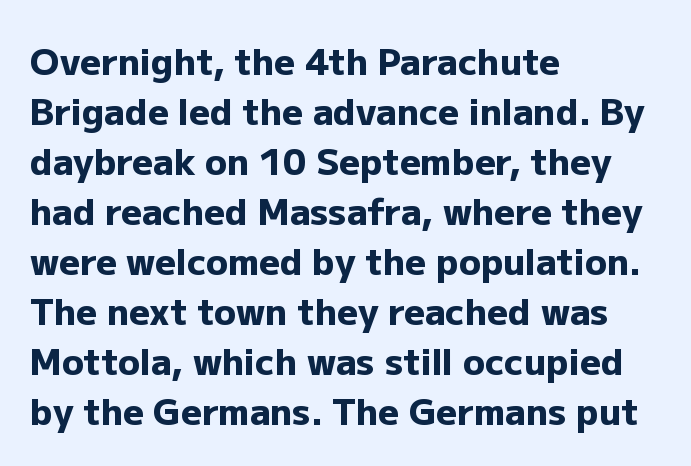
Q: Is the text bold? A: Yes.
Q: Is the text italic (slanted)? A: No, it is upright.
Q: Is the typeface a serif or a sans-serif typeface? A: Sans-serif.
Q: Is the text underlined? A: No.
Q: How is the paragraph aligned? A: Left-aligned.
Q: Is the spacing between letters normal or unusually wide? A: Normal.
Q: Is the spacing between lines tight, normal or loose? A: Normal.
Q: Width (condensed, normal, or wide)? A: Normal.
Q: Stroke contrast? A: Low.
Q: x-height? A: Medium.
Q: Monospaced? A: No.
